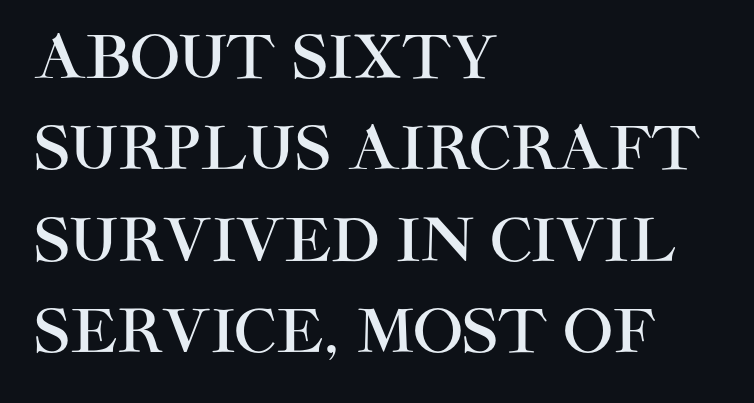
{"serif": "no", "italic": "no", "width": "normal", "stroke_contrast": "high", "x_height": "large", "monospaced": "no", "underline": "no", "align": "left", "line_spacing": "normal", "line_spacing_ratio": 1.55, "letter_spacing": "normal", "letter_spacing_em": 0.0, "glyph_px": 59}
